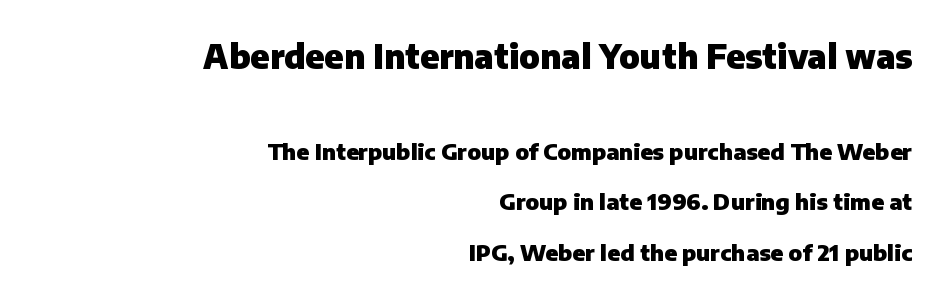
Q: Is the text bold? A: Yes.
Q: Is the text italic (slanted)? A: No, it is upright.
Q: Is the typeface a serif or a sans-serif typeface? A: Sans-serif.
Q: Is the text underlined? A: No.
Q: How is the paragraph aligned? A: Right-aligned.
Q: Is the spacing between letters normal or unusually wide? A: Normal.
Q: Is the spacing between lines tight, normal or loose? A: Loose.
Q: Which block of text is set in a larger size, the first (top) or the second (bottom)? A: The first (top) one.
Q: Width (condensed, normal, or wide)? A: Normal.
Q: Stroke contrast? A: Low.
Q: x-height? A: Medium.
Q: Monospaced? A: No.
